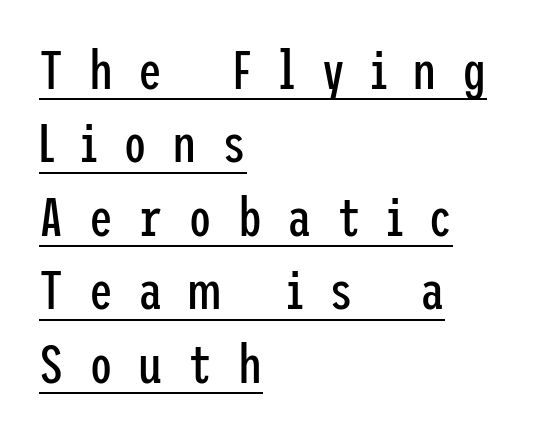
Q: Is the text bold? A: No.
Q: Is the text italic (slanted)? A: No, it is upright.
Q: Is the typeface a serif or a sans-serif typeface? A: Sans-serif.
Q: Is the text underlined? A: Yes.
Q: How is the paragraph aligned? A: Left-aligned.
Q: Is the spacing between letters normal or unusually wide? A: Unusually wide.
Q: Is the spacing between lines tight, normal or loose? A: Normal.
Q: Width (condensed, normal, or wide)? A: Condensed.
Q: Stroke contrast? A: Low.
Q: x-height? A: Medium.
